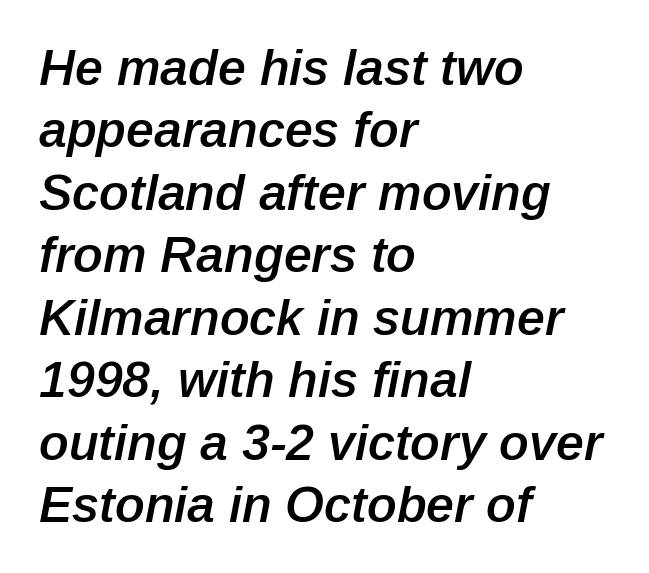
The image shows 50 px semibold type, italic (leaning right); set left-aligned, normal line spacing (1.25x), normal letter spacing, not underlined; low stroke contrast and a medium x-height.
